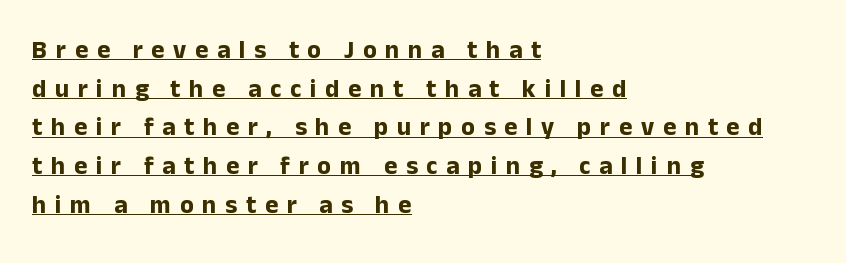
The image shows 25 px bold type, upright; set left-aligned, normal line spacing (1.55x), unusually wide letter spacing (+0.35 em), underlined.
